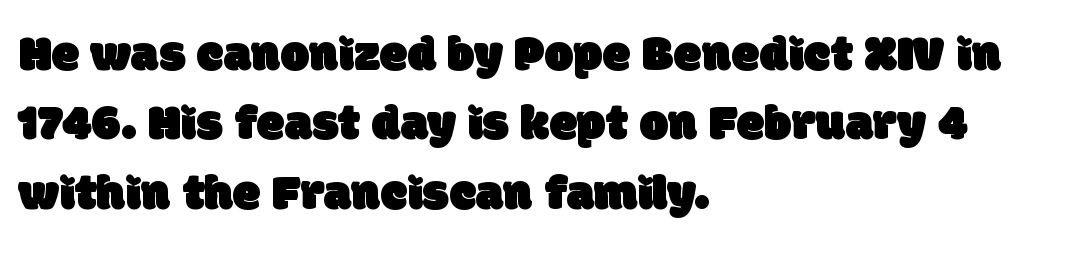
Check the space under the baseline: it is left empty. Unlike a traditional serif, this face leaves its strokes unadorned. This rendering leaves character spacing at its baseline value. A typesetter would call this proportional, since set widths differ per character. This sample is left-justified, so line endings fall wherever the words run out. The space between consecutive lines is moderate.
